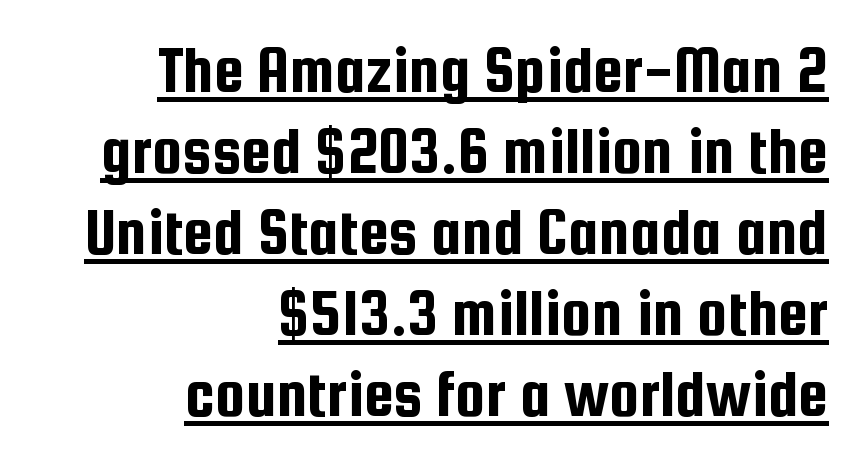
Q: Is the text italic (slanted)? A: No, it is upright.
Q: Is the typeface a serif or a sans-serif typeface? A: Sans-serif.
Q: Is the text underlined? A: Yes.
Q: How is the paragraph aligned? A: Right-aligned.
Q: Is the spacing between letters normal or unusually wide? A: Normal.
Q: Width (condensed, normal, or wide)? A: Condensed.
Q: Stroke contrast? A: Low.
Q: x-height? A: Medium.
Q: Monospaced? A: No.
